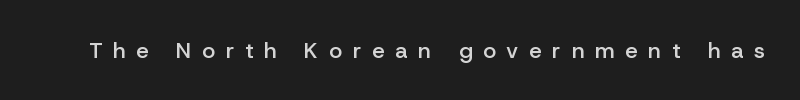
{"italic": "no", "bold": "semi", "underline": "no", "letter_spacing": "wide", "letter_spacing_em": 0.49, "glyph_px": 22}
